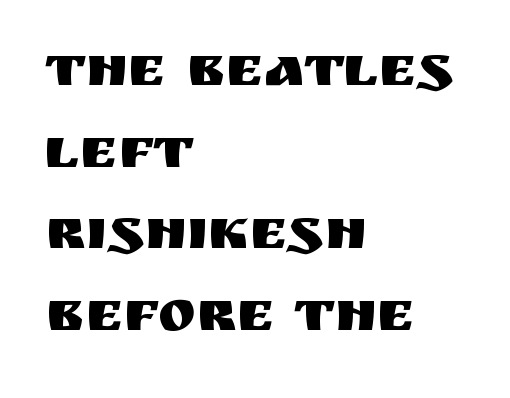
The image shows 57 px sans-serif type, upright; set left-aligned, normal line spacing (1.43x), normal letter spacing, not underlined; medium stroke contrast and a large x-height.
